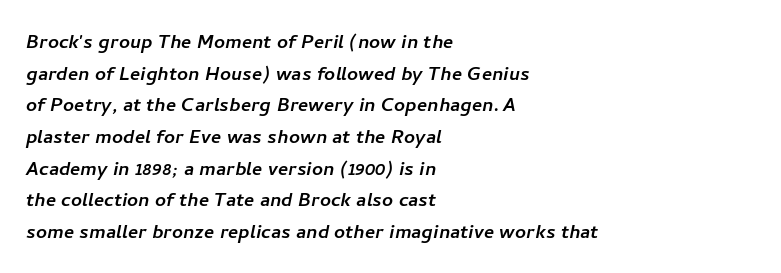
The image shows 24 px text type; set left-aligned, normal line spacing (1.32x), normal letter spacing, not underlined.
